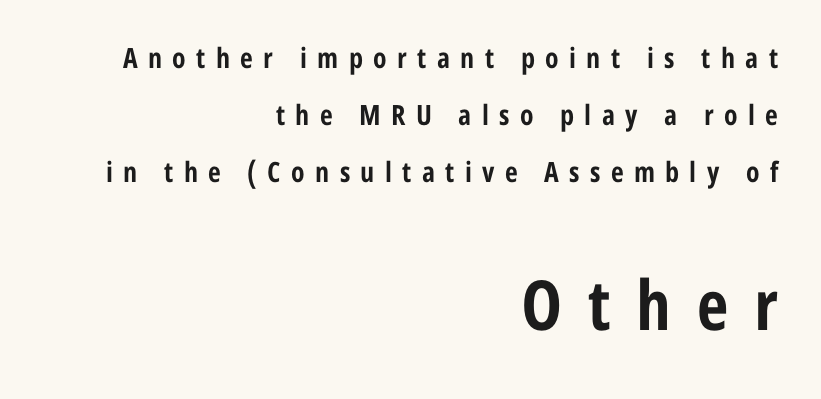
Q: Is the text bold? A: Yes.
Q: Is the text italic (slanted)? A: No, it is upright.
Q: Is the typeface a serif or a sans-serif typeface? A: Sans-serif.
Q: Is the text underlined? A: No.
Q: How is the paragraph aligned? A: Right-aligned.
Q: Is the spacing between letters normal or unusually wide? A: Unusually wide.
Q: Is the spacing between lines tight, normal or loose? A: Loose.
Q: Which block of text is set in a larger size, the first (top) or the second (bottom)? A: The second (bottom) one.
Q: Width (condensed, normal, or wide)? A: Condensed.
Q: Stroke contrast? A: Low.
Q: x-height? A: Medium.
Q: Monospaced? A: No.
